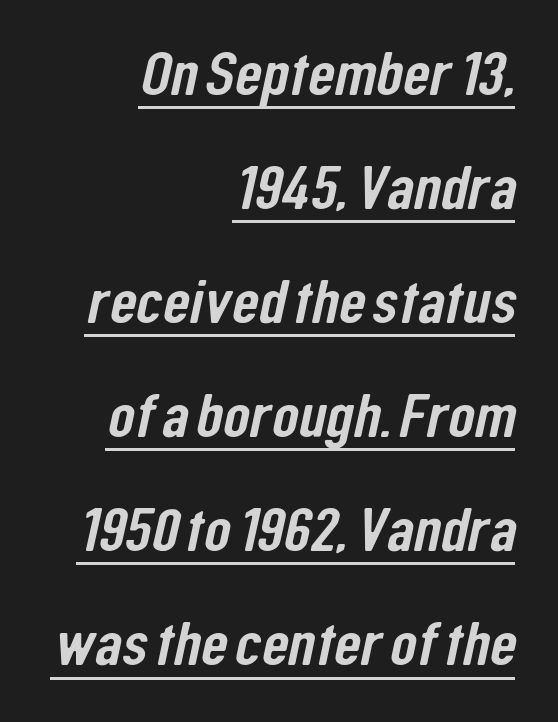
Q: Is the typeface a serif or a sans-serif typeface? A: Sans-serif.
Q: Is the text underlined? A: Yes.
Q: How is the paragraph aligned? A: Right-aligned.
Q: Is the spacing between letters normal or unusually wide? A: Normal.
Q: Width (condensed, normal, or wide)? A: Condensed.
Q: Stroke contrast? A: Low.
Q: x-height? A: Medium.
Q: Monospaced? A: No.
